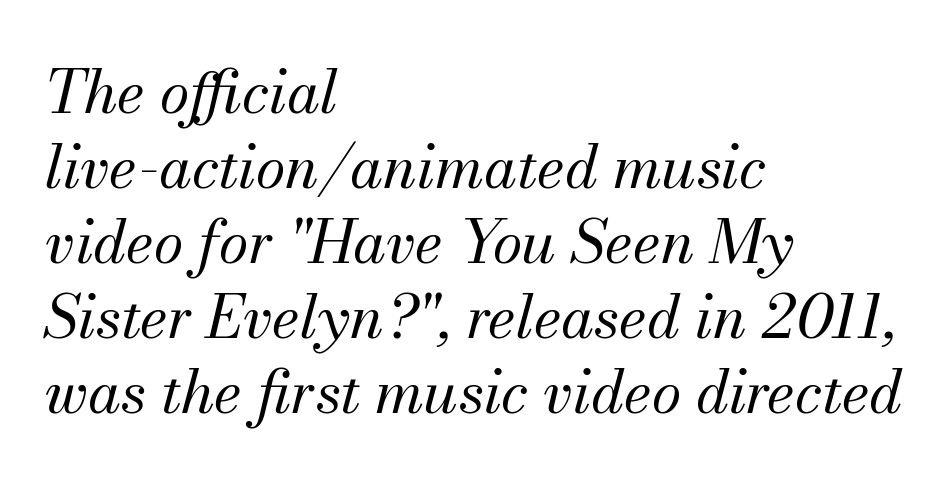
Evenly set lines give the paragraph a standard silhouette. Italic: yes, the glyphs are oblique. The type family on display is of the serif kind. A quiet, ordinary-to-light weight characterises the typeface. A typesetter would call this proportional, since set widths differ per character.
